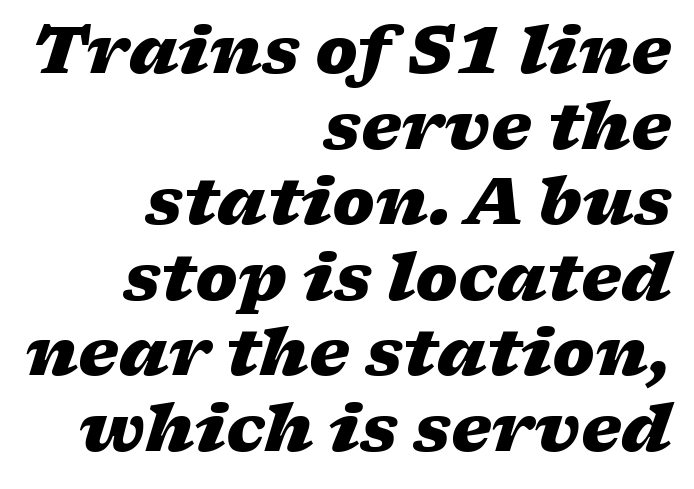
{"italic": "yes", "lean": "right", "slant_degrees": 17, "bold": "yes", "weight": "heavy", "width": "wide", "stroke_contrast": "low", "x_height": "medium", "monospaced": "no", "underline": "no", "align": "right", "line_spacing_ratio": 1.18, "letter_spacing": "normal", "letter_spacing_em": 0.0, "glyph_px": 64}
